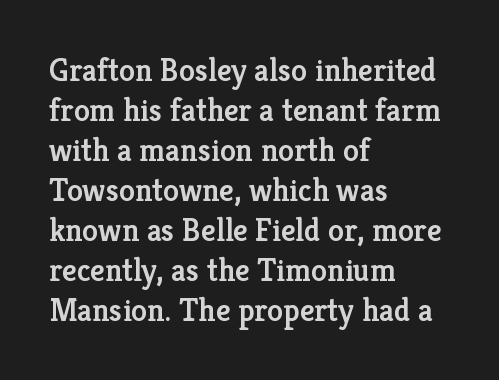
Q: Is the text bold? A: Semi-bold.
Q: Is the text italic (slanted)? A: No, it is upright.
Q: Is the typeface a serif or a sans-serif typeface? A: Serif.
Q: Is the text underlined? A: No.
Q: How is the paragraph aligned? A: Left-aligned.
Q: Is the spacing between letters normal or unusually wide? A: Normal.
Q: Is the spacing between lines tight, normal or loose? A: Normal.
Q: Width (condensed, normal, or wide)? A: Normal.
Q: Stroke contrast? A: Low.
Q: x-height? A: Medium.
Q: Monospaced? A: No.
